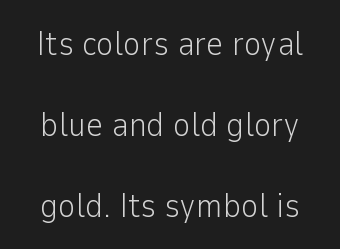
Q: Is the text bold? A: No.
Q: Is the text italic (slanted)? A: No, it is upright.
Q: Is the typeface a serif or a sans-serif typeface? A: Sans-serif.
Q: Is the text underlined? A: No.
Q: Is the spacing between letters normal or unusually wide? A: Normal.
Q: Is the spacing between lines tight, normal or loose? A: Loose.
Q: Width (condensed, normal, or wide)? A: Normal.
Q: Stroke contrast? A: Low.
Q: x-height? A: Medium.
Q: Monospaced? A: No.
